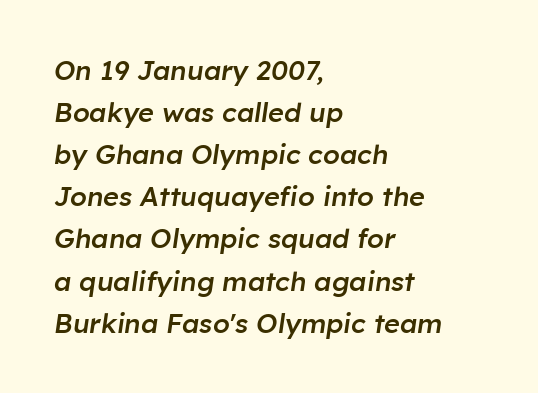
Q: Is the text bold? A: Semi-bold.
Q: Is the text italic (slanted)? A: Yes, it leans right by about 8 degrees.
Q: Is the text underlined? A: No.
Q: How is the paragraph aligned? A: Left-aligned.
Q: Is the spacing between letters normal or unusually wide? A: Normal.
Q: Is the spacing between lines tight, normal or loose? A: Normal.
